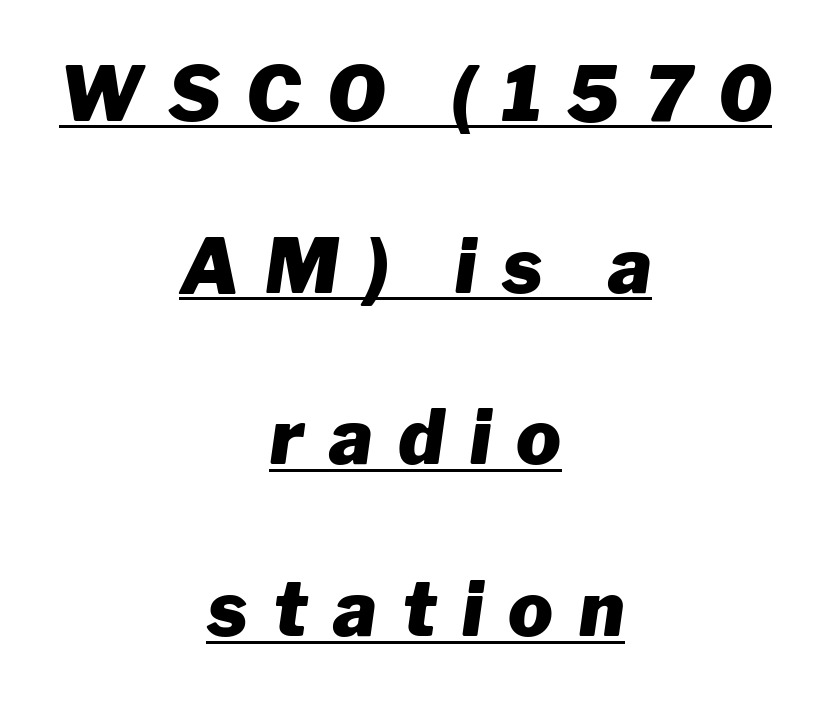
{"italic": "yes", "lean": "right", "slant_degrees": 8, "bold": "yes", "weight": "heavy", "width": "normal", "stroke_contrast": "low", "x_height": "medium", "monospaced": "no", "underline": "yes", "align": "center", "line_spacing": "loose", "line_spacing_ratio": 2.29, "letter_spacing": "wide", "letter_spacing_em": 0.34, "glyph_px": 75}
